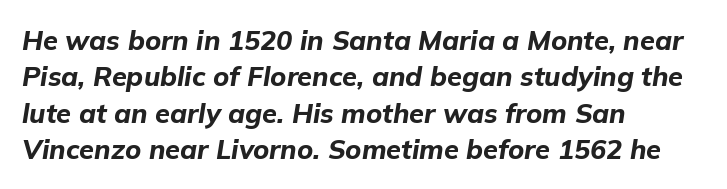
The image shows 27 px bold type, italic (leaning right); set left-aligned, normal line spacing (1.35x), normal letter spacing, not underlined.
